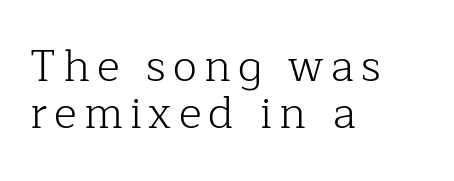
{"serif": "yes", "italic": "no", "bold": "no", "weight": "light", "width": "normal", "stroke_contrast": "low", "x_height": "medium", "monospaced": "no", "underline": "no", "align": "left", "line_spacing": "tight", "line_spacing_ratio": 1.07, "glyph_px": 44}
